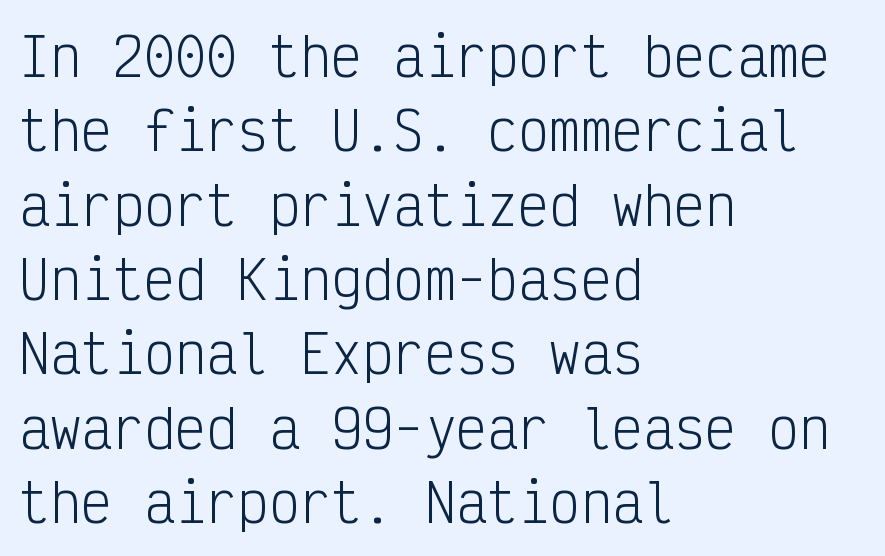
Q: Is the text bold? A: No.
Q: Is the text italic (slanted)? A: No, it is upright.
Q: Is the typeface a serif or a sans-serif typeface? A: Sans-serif.
Q: Is the text underlined? A: No.
Q: How is the paragraph aligned? A: Left-aligned.
Q: Is the spacing between letters normal or unusually wide? A: Normal.
Q: Is the spacing between lines tight, normal or loose? A: Normal.
Q: Width (condensed, normal, or wide)? A: Condensed.
Q: Stroke contrast? A: Low.
Q: x-height? A: Medium.
Q: Monospaced? A: Yes.
